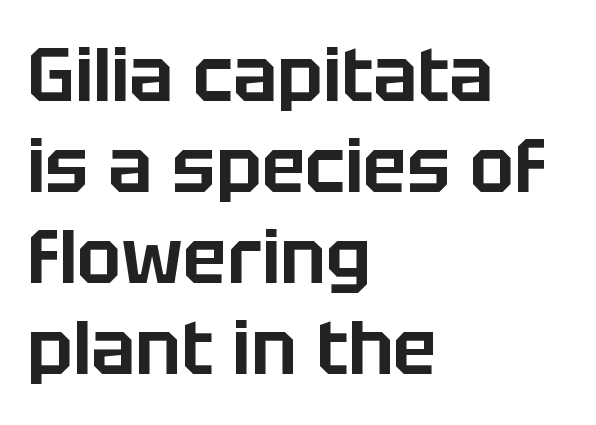
Q: Is the text italic (slanted)? A: No, it is upright.
Q: Is the typeface a serif or a sans-serif typeface? A: Sans-serif.
Q: Is the text underlined? A: No.
Q: How is the paragraph aligned? A: Left-aligned.
Q: Is the spacing between letters normal or unusually wide? A: Normal.
Q: Width (condensed, normal, or wide)? A: Normal.
Q: Stroke contrast? A: Low.
Q: x-height? A: Large.
Q: Monospaced? A: No.
